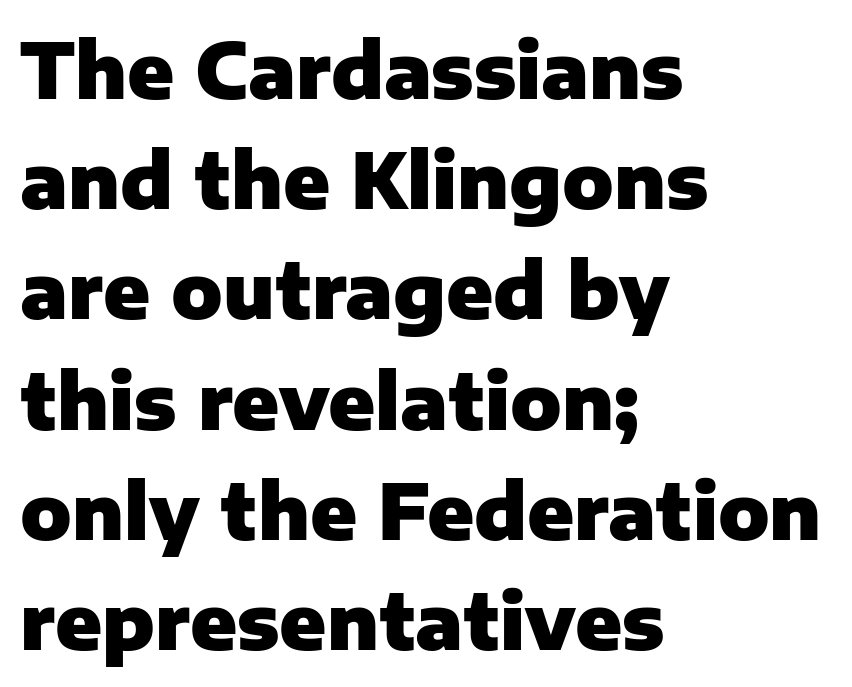
Q: Is the text bold? A: Yes.
Q: Is the text italic (slanted)? A: No, it is upright.
Q: Is the typeface a serif or a sans-serif typeface? A: Sans-serif.
Q: Is the text underlined? A: No.
Q: How is the paragraph aligned? A: Left-aligned.
Q: Is the spacing between letters normal or unusually wide? A: Normal.
Q: Is the spacing between lines tight, normal or loose? A: Normal.
Q: Width (condensed, normal, or wide)? A: Normal.
Q: Stroke contrast? A: Low.
Q: x-height? A: Medium.
Q: Monospaced? A: No.
